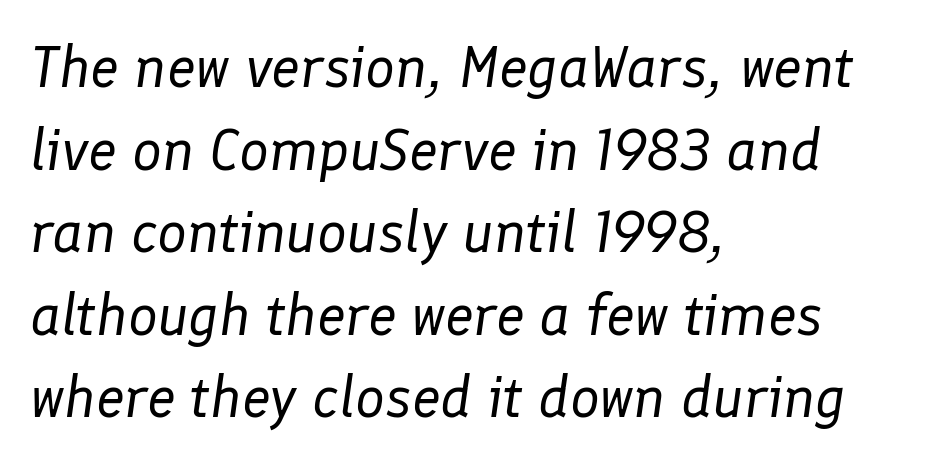
{"italic": "yes", "lean": "right", "slant_degrees": 8, "bold": "no", "weight": "regular", "width": "normal", "stroke_contrast": "low", "x_height": "medium", "monospaced": "no", "underline": "no", "align": "left", "line_spacing": "normal", "line_spacing_ratio": 1.4, "letter_spacing": "normal", "letter_spacing_em": 0.0, "glyph_px": 59}
